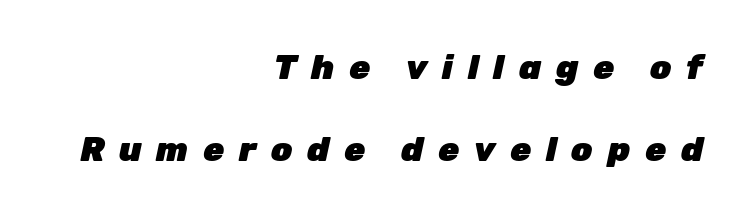
{"italic": "yes", "lean": "right", "slant_degrees": 12, "bold": "yes", "weight": "heavy", "width": "normal", "stroke_contrast": "low", "x_height": "medium", "monospaced": "no", "underline": "no", "align": "right", "line_spacing": "loose", "line_spacing_ratio": 2.4, "letter_spacing": "wide", "letter_spacing_em": 0.43, "glyph_px": 34}
